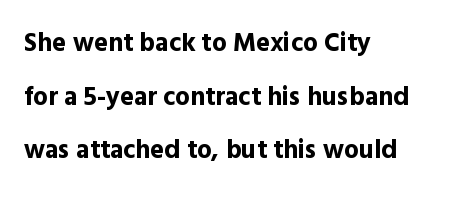
{"italic": "no", "bold": "yes", "underline": "no", "align": "left", "line_spacing": "loose", "line_spacing_ratio": 2.06, "letter_spacing": "normal", "letter_spacing_em": 0.0, "glyph_px": 26}
